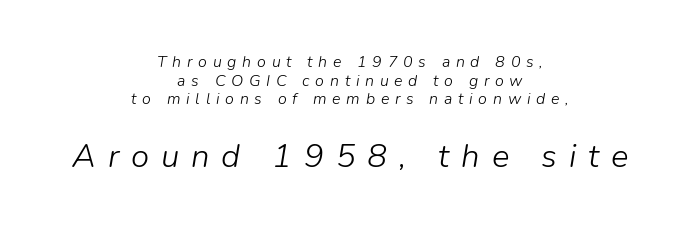
Q: Is the text bold? A: No.
Q: Is the text italic (slanted)? A: Yes, it leans right by about 9 degrees.
Q: Is the text underlined? A: No.
Q: How is the paragraph aligned? A: Centered.
Q: Is the spacing between letters normal or unusually wide? A: Unusually wide.
Q: Which block of text is set in a larger size, the first (top) or the second (bottom)? A: The second (bottom) one.
Q: Width (condensed, normal, or wide)? A: Normal.
Q: Stroke contrast? A: Low.
Q: x-height? A: Medium.
Q: Monospaced? A: No.
